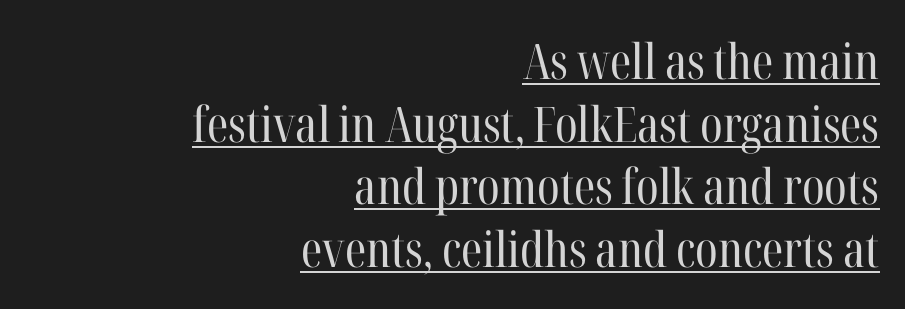
{"serif": "yes", "italic": "no", "bold": "no", "weight": "regular", "width": "condensed", "stroke_contrast": "high", "x_height": "medium", "monospaced": "no", "underline": "yes", "align": "right", "line_spacing": "normal", "line_spacing_ratio": 1.28, "letter_spacing": "normal", "letter_spacing_em": 0.0, "glyph_px": 49}
